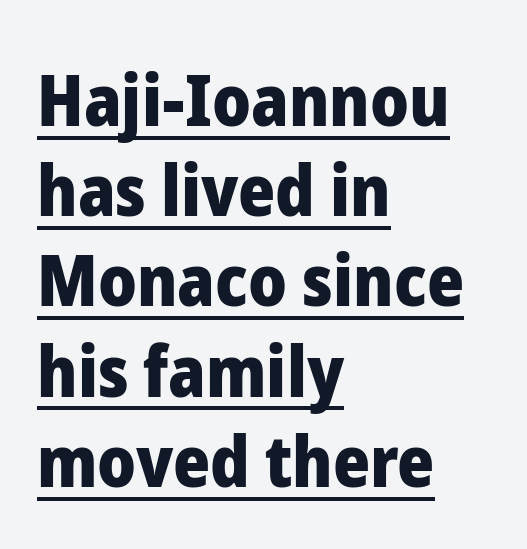
The image shows 71 px heavy sans-serif type, upright; set left-aligned, normal line spacing (1.27x), normal letter spacing, underlined; low stroke contrast and a medium x-height.
